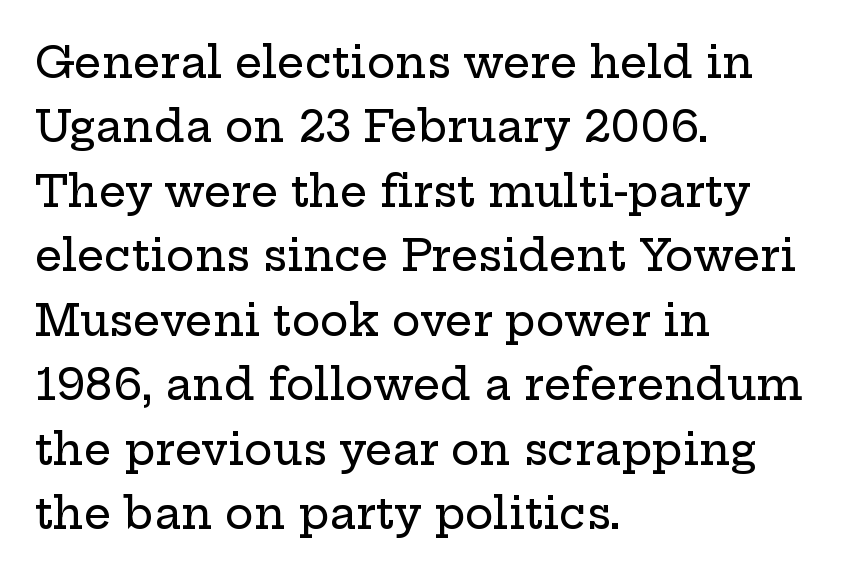
The image shows 43 px wide serif type, upright; set left-aligned, normal line spacing (1.5x), normal letter spacing, not underlined; low stroke contrast and a medium x-height.
